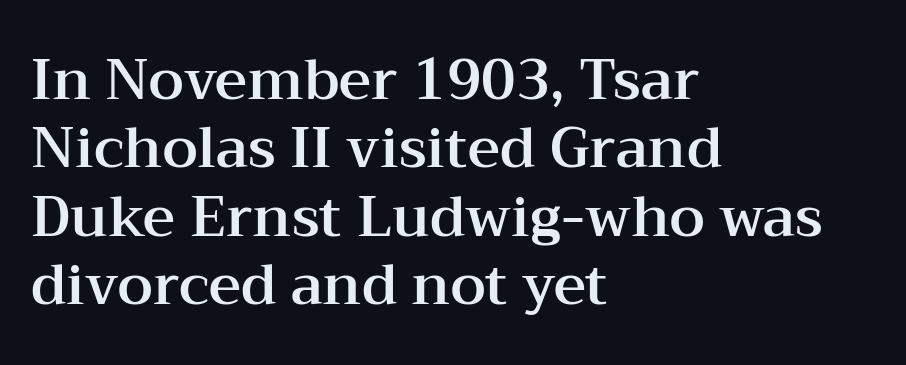
{"serif": "yes", "italic": "no", "width": "wide", "stroke_contrast": "medium", "x_height": "medium", "monospaced": "no", "underline": "no", "align": "left", "line_spacing_ratio": 1.22, "letter_spacing": "normal", "letter_spacing_em": 0.0, "glyph_px": 56}
